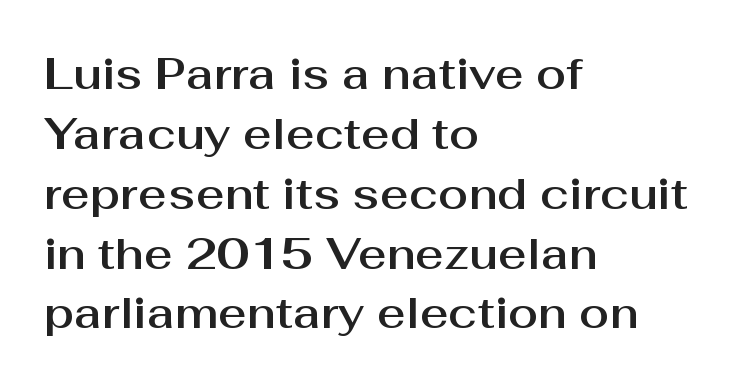
The image shows 44 px sans-serif type, upright; set left-aligned, normal line spacing (1.36x), normal letter spacing, not underlined; medium stroke contrast and a medium x-height.
